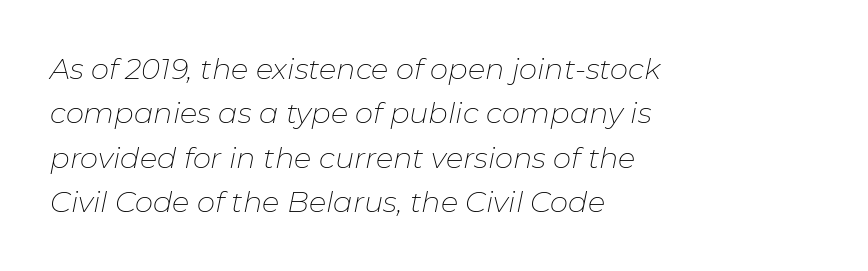
This sample uses plain, unmodified letter spacing. These lines sit exactly where default settings would place them. Each stroke keeps to a modest, everyday thickness or less. Layout note: lines flush left. Quick note: underline off.
